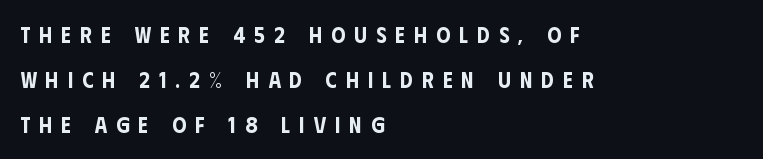
The typography opts for an upright posture over an oblique one. Does the leading feel generous? Absolutely, it's lavish. Caption: expanded tracking, letters set apart. The passage is arranged the way most books set body copy — flush left.
